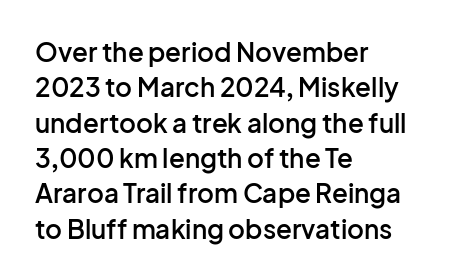
Quick note: underline off. Is the letter spacing exaggerated? No — it looks like the ordinary default. Each new line begins a customary step beneath the previous one. Its strokes are somewhat broadened, the hallmark of semibold type.
